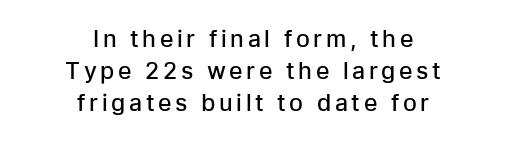
The image shows 23 px text type, upright; set centered, normal line spacing (1.39x), not underlined.
